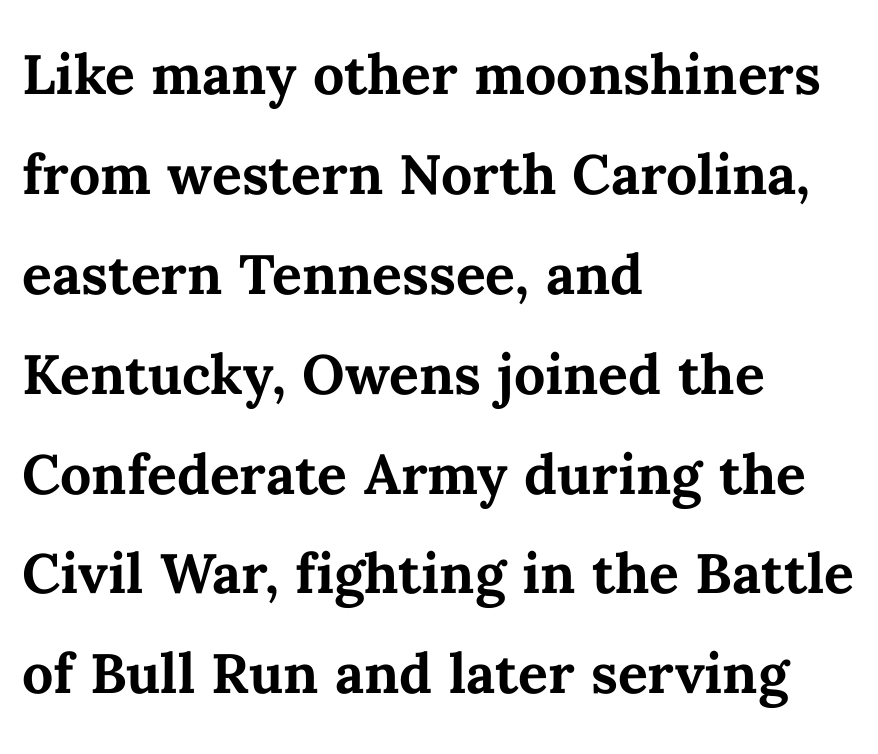
{"italic": "no", "bold": "yes", "weight": "semibold", "width": "normal", "stroke_contrast": "medium", "x_height": "medium", "monospaced": "no", "underline": "no", "align": "left", "line_spacing": "normal", "line_spacing_ratio": 1.35, "letter_spacing": "normal", "letter_spacing_em": 0.0, "glyph_px": 74}
